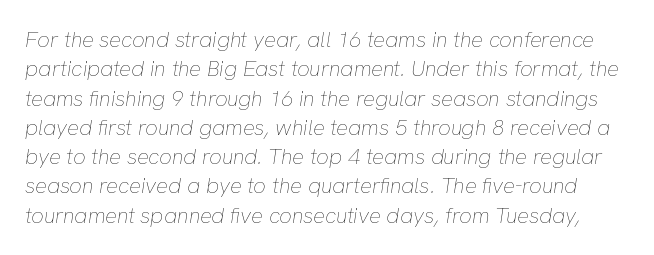
Q: Is the text bold? A: No.
Q: Is the text italic (slanted)? A: Yes, it leans right by about 8 degrees.
Q: Is the text underlined? A: No.
Q: Is the spacing between letters normal or unusually wide? A: Normal.
Q: Is the spacing between lines tight, normal or loose? A: Normal.
